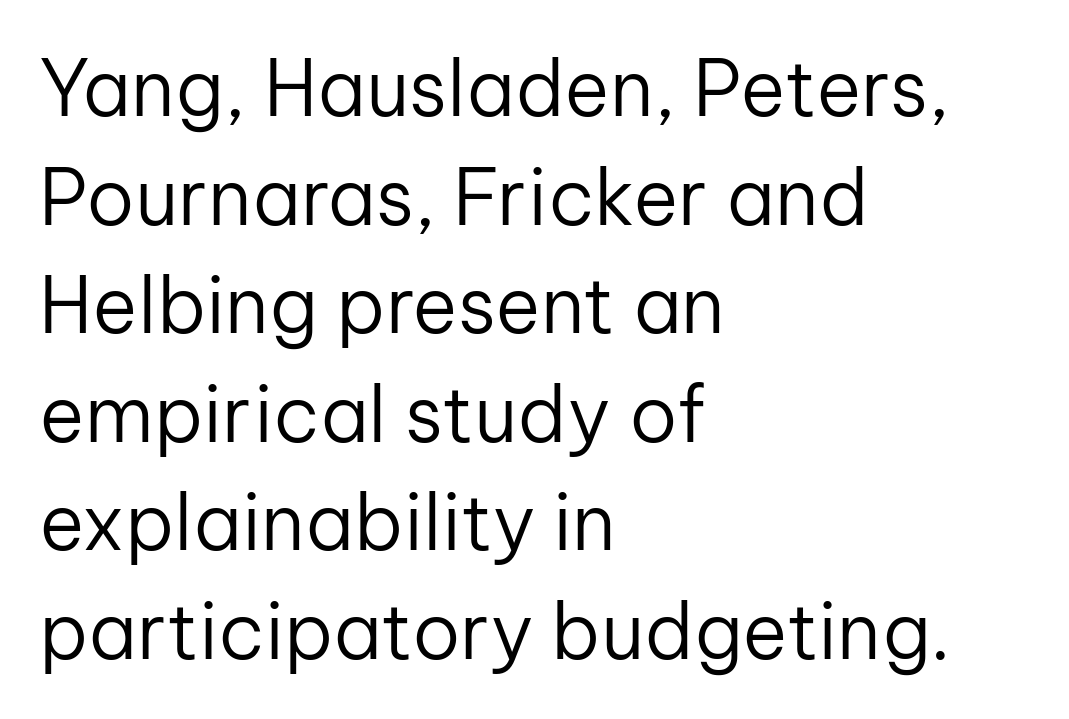
{"serif": "no", "italic": "no", "bold": "no", "weight": "regular", "width": "normal", "stroke_contrast": "low", "x_height": "medium", "monospaced": "no", "underline": "no", "align": "left", "line_spacing": "normal", "line_spacing_ratio": 1.41, "letter_spacing": "normal", "letter_spacing_em": 0.0, "glyph_px": 77}
